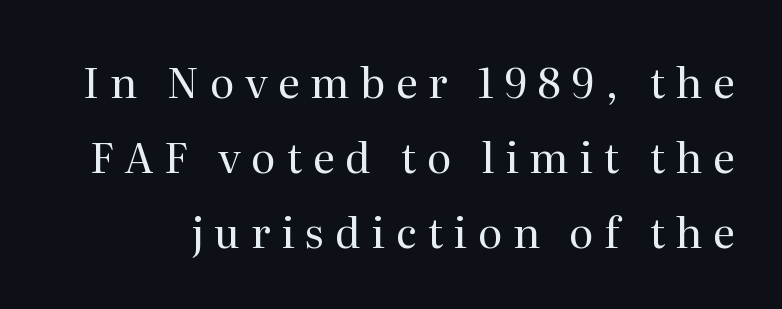
The image shows 42 px regular-weight serif type, upright; set line spacing 1.78x, unusually wide letter spacing (+0.25 em), not underlined; medium stroke contrast and a medium x-height.
